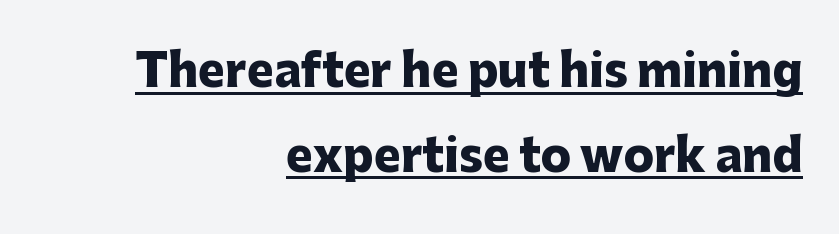
The image shows 45 px heavy sans-serif type, upright; set right-aligned, line spacing 1.88x, normal letter spacing, underlined; low stroke contrast and a medium x-height.
